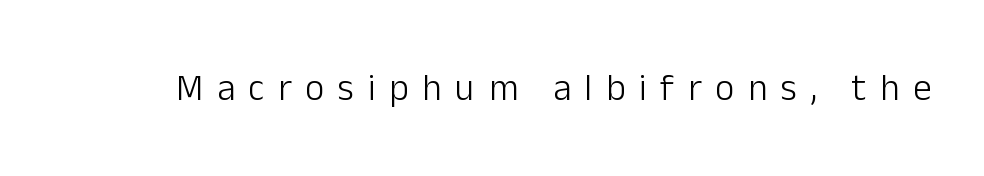
Q: Is the text bold? A: No.
Q: Is the text italic (slanted)? A: No, it is upright.
Q: Is the typeface a serif or a sans-serif typeface? A: Sans-serif.
Q: Is the text underlined? A: No.
Q: Is the spacing between letters normal or unusually wide? A: Unusually wide.
Q: Width (condensed, normal, or wide)? A: Normal.
Q: Stroke contrast? A: Low.
Q: x-height? A: Medium.
Q: Monospaced? A: No.
